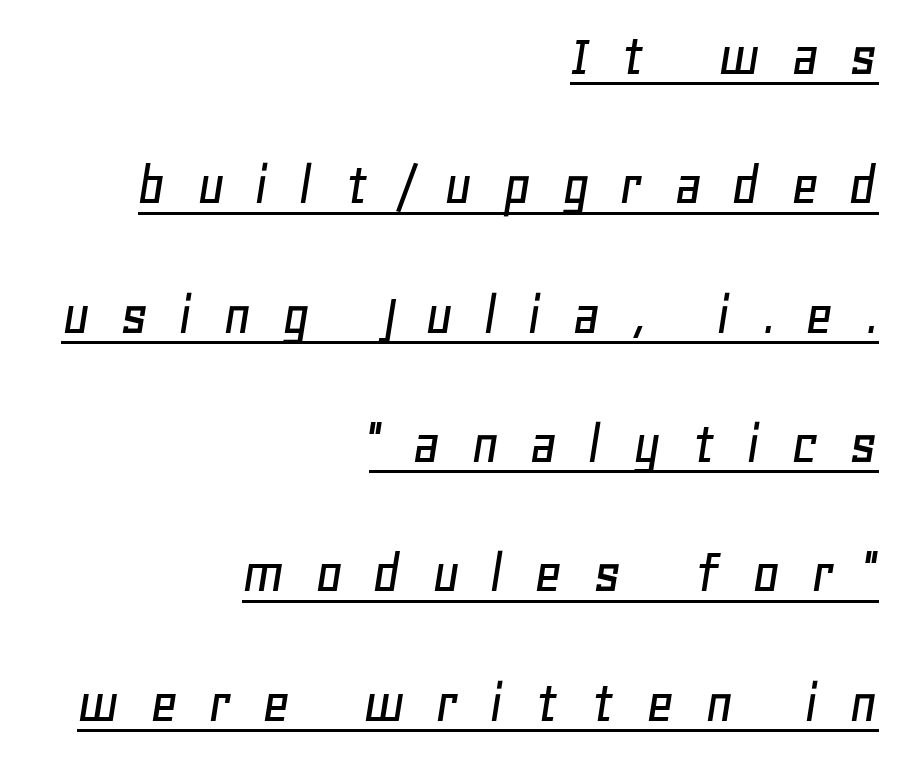
Q: Is the text italic (slanted)? A: Yes, it leans right by about 11 degrees.
Q: Is the text underlined? A: Yes.
Q: How is the paragraph aligned? A: Right-aligned.
Q: Is the spacing between letters normal or unusually wide? A: Unusually wide.
Q: Is the spacing between lines tight, normal or loose? A: Loose.
Q: Width (condensed, normal, or wide)? A: Normal.
Q: Stroke contrast? A: Low.
Q: x-height? A: Large.
Q: Monospaced? A: No.
